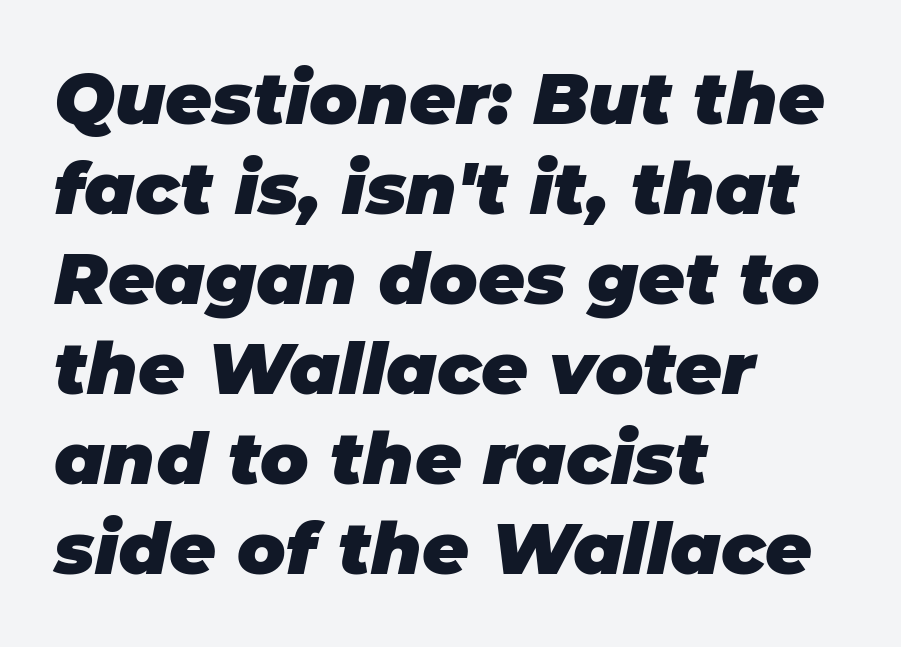
Students, observe: this is what conventionally led text looks like. The letters advance in unequal steps, a hallmark of proportional type. Reading down the block, your eye returns to a fixed left position each line. Honestly, the letter spacing is just normal — you wouldn't notice it.
